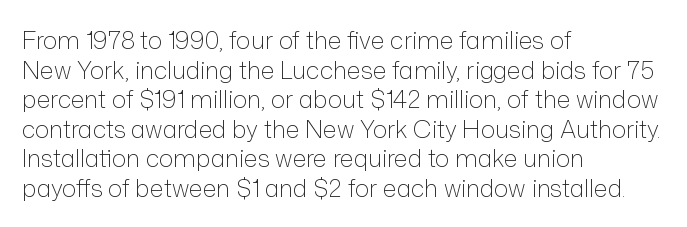
The image shows 24 px text type, upright; set left-aligned, line spacing 1.23x, normal letter spacing, not underlined.
